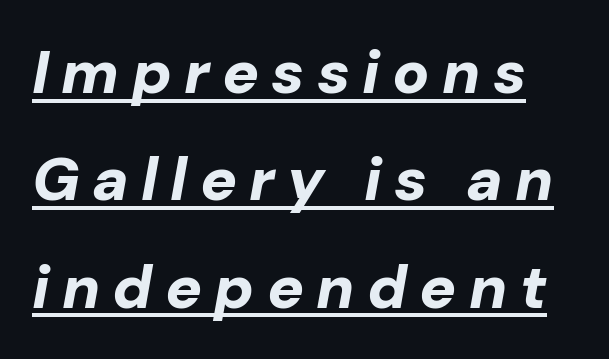
{"italic": "yes", "lean": "right", "slant_degrees": 10, "bold": "yes", "weight": "bold", "width": "normal", "stroke_contrast": "low", "x_height": "medium", "monospaced": "no", "underline": "yes", "line_spacing_ratio": 1.76, "letter_spacing": "wide", "letter_spacing_em": 0.2, "glyph_px": 61}
